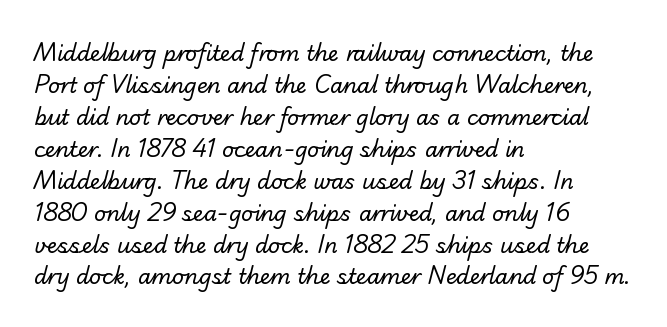
Counters stay open thanks to moderate or lighter strokes. Line spacing here is normal. Letters rest on an invisible, unmarked baseline. Tracking value appears to be zero — textbook default spacing. These lines are set flush left with a ragged right edge.
